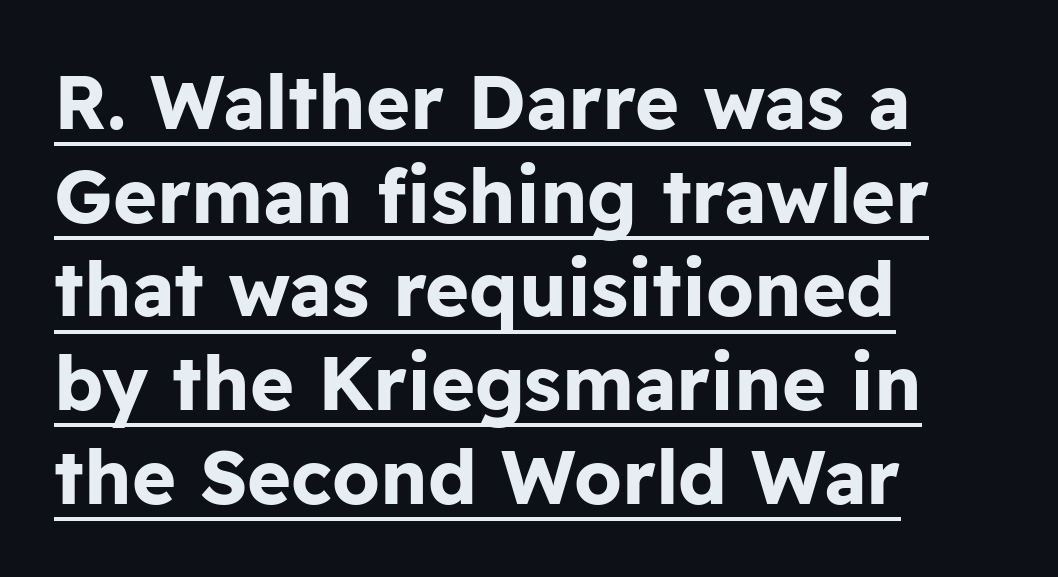
The image shows 75 px bold sans-serif type, upright; set left-aligned, normal line spacing (1.25x), normal letter spacing, underlined; low stroke contrast and a medium x-height.
